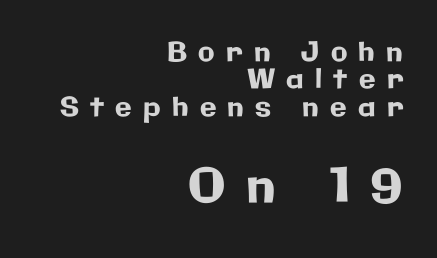
A typesetter would call this leading minimal, almost set solid. The rendering uses natural spacing where letterforms have individual widths. Visually, the bottom section dominates because its glyphs are scaled up. Short note: letters widely spaced. The glyphs in this specimen are sans serif. A typesetter would mark this as roman, not italic.
